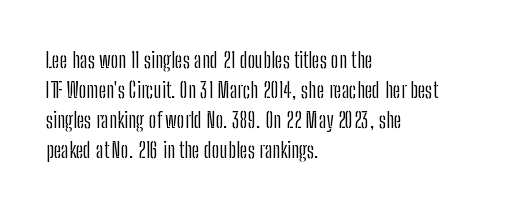
Reading down the column, the eye jumps a familiar distance to each next line. Left-aligned paragraph, ragged on the right. Check under the words: just untouched page. Nope, not italic — everything's standing straight.
